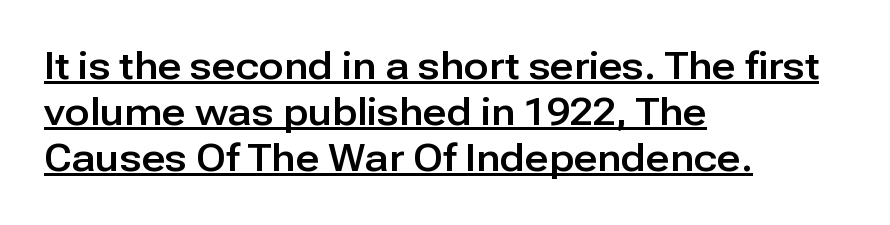
Each line starts at the same left margin while the right side varies. No italicization has been applied; the sample stays upright. Varying glyph widths throughout — classic text-font behaviour. The face used here appears with an underline applied. Glyph-to-glyph distance matches everyday printed text.
